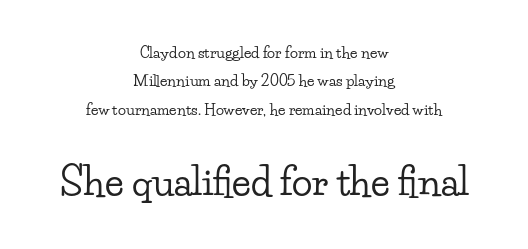
Q: Is the text italic (slanted)? A: No, it is upright.
Q: Is the typeface a serif or a sans-serif typeface? A: Serif.
Q: Is the text underlined? A: No.
Q: How is the paragraph aligned? A: Centered.
Q: Is the spacing between letters normal or unusually wide? A: Normal.
Q: Which block of text is set in a larger size, the first (top) or the second (bottom)? A: The second (bottom) one.
Q: Width (condensed, normal, or wide)? A: Wide.
Q: Stroke contrast? A: Low.
Q: x-height? A: Small.
Q: Monospaced? A: No.
